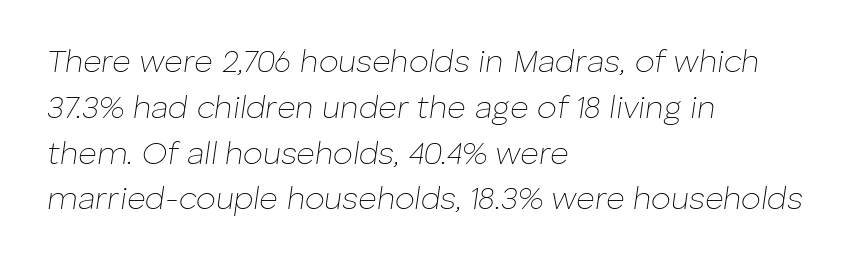
The image shows 32 px thin type, italic (leaning right); set left-aligned, normal line spacing (1.43x), normal letter spacing, not underlined; low stroke contrast and a medium x-height.
